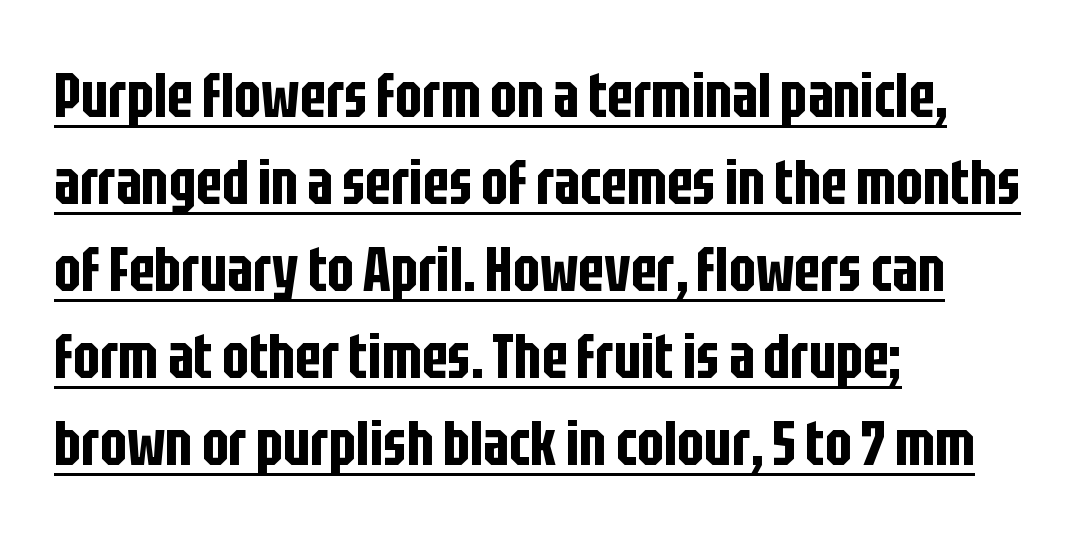
The leading is moderate, giving the passage an even texture. Each word holds together tightly as a unit, with standard inter-letter gaps. This rendering uses left alignment, leaving the right contour irregular. This is sans-serif lettering, the kind often seen on screens and signage. Notice how a bar underscores the lettering throughout.
